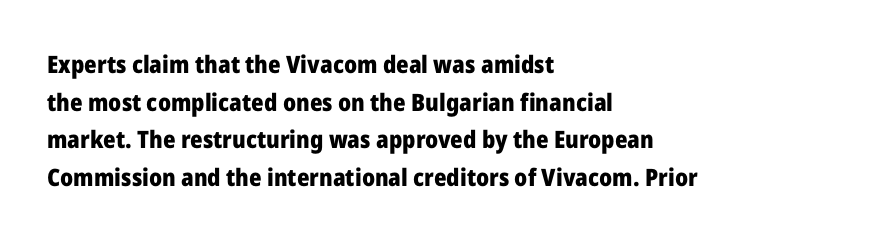
{"italic": "no", "bold": "yes", "underline": "no", "align": "left", "line_spacing": "normal", "line_spacing_ratio": 1.57, "letter_spacing": "normal", "letter_spacing_em": 0.0, "glyph_px": 24}
